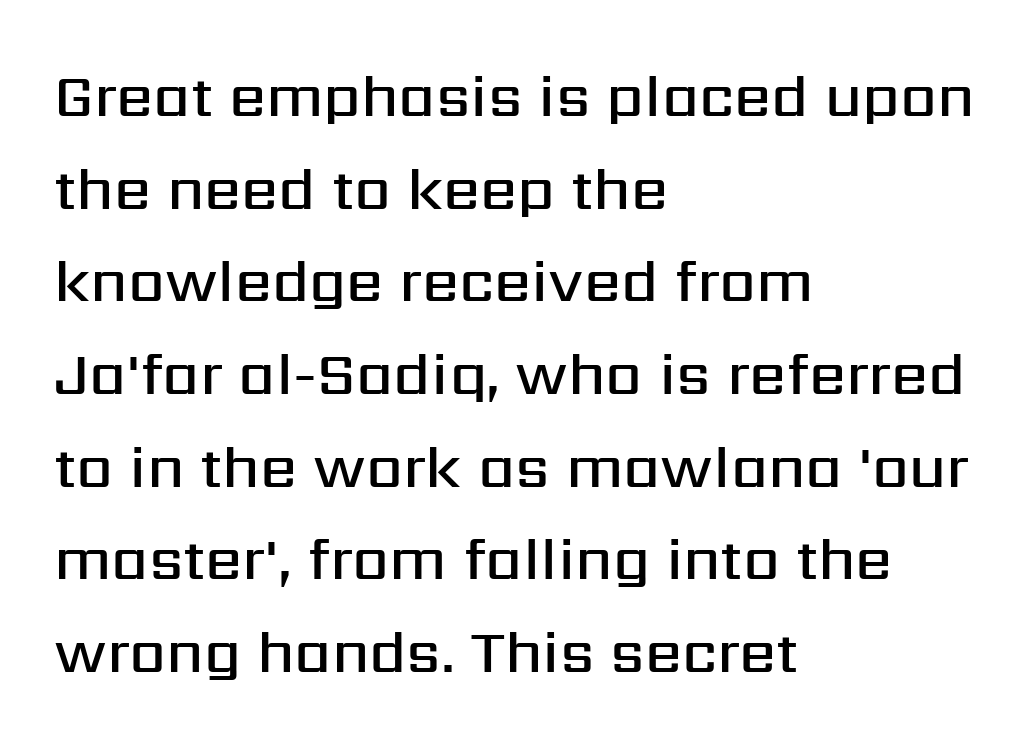
Each new line begins a customary step beneath the previous one. The specimen omits any rule beneath the text block's lines. Ordinary non-slanted type is in use. The passage shown is typed in a proportional face where columns would drift.
